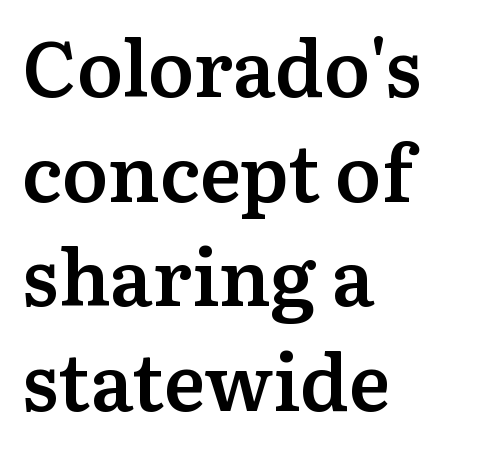
The image shows 78 px semibold serif type, upright; set left-aligned, normal line spacing (1.34x), normal letter spacing, not underlined; medium stroke contrast and a medium x-height.
